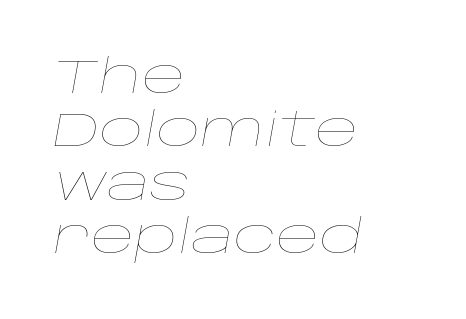
{"italic": "yes", "lean": "right", "slant_degrees": 10, "bold": "no", "weight": "thin", "width": "wide", "stroke_contrast": "low", "x_height": "large", "monospaced": "no", "underline": "no", "align": "left", "line_spacing": "tight", "line_spacing_ratio": 1.11, "letter_spacing": "normal", "letter_spacing_em": 0.0, "glyph_px": 48}
